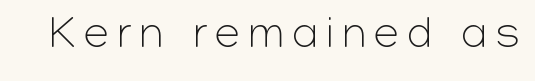
Q: Is the text bold? A: No.
Q: Is the text italic (slanted)? A: No, it is upright.
Q: Is the typeface a serif or a sans-serif typeface? A: Sans-serif.
Q: Is the text underlined? A: No.
Q: Width (condensed, normal, or wide)? A: Normal.
Q: Stroke contrast? A: Low.
Q: x-height? A: Medium.
Q: Monospaced? A: No.
